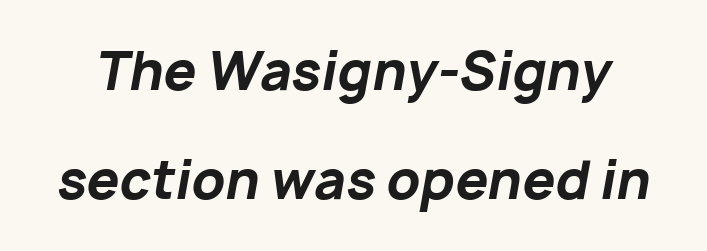
The image shows 52 px bold type, italic (leaning right); set loose line spacing (2.1x), normal letter spacing, not underlined; low stroke contrast and a medium x-height.
